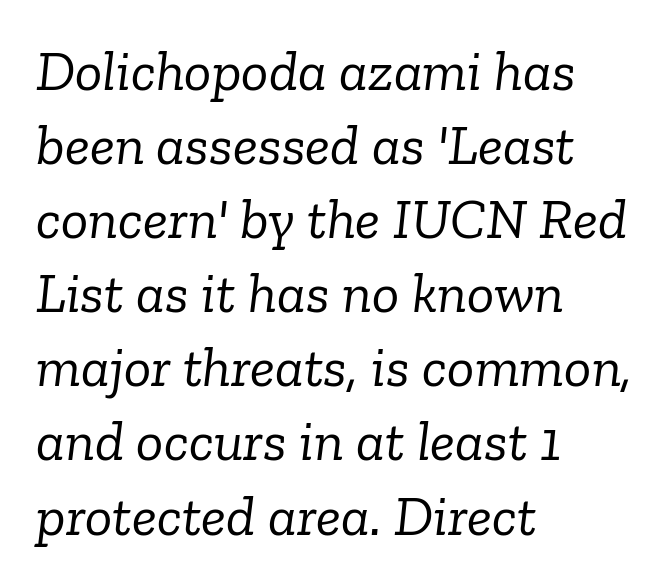
{"serif": "yes", "italic": "yes", "lean": "right", "slant_degrees": 6, "bold": "no", "weight": "light", "width": "normal", "stroke_contrast": "low", "x_height": "medium", "monospaced": "no", "underline": "no", "align": "left", "line_spacing": "normal", "line_spacing_ratio": 1.3, "letter_spacing": "normal", "letter_spacing_em": 0.0, "glyph_px": 57}
